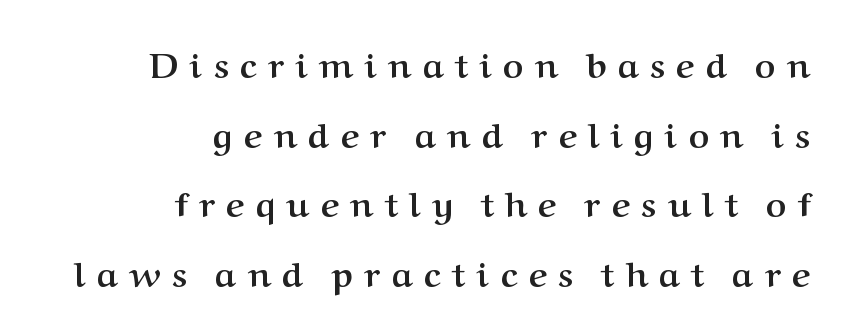
Q: Is the text bold? A: Yes.
Q: Is the text italic (slanted)? A: No, it is upright.
Q: Is the typeface a serif or a sans-serif typeface? A: Serif.
Q: Is the text underlined? A: No.
Q: How is the paragraph aligned? A: Right-aligned.
Q: Is the spacing between letters normal or unusually wide? A: Unusually wide.
Q: Is the spacing between lines tight, normal or loose? A: Loose.
Q: Width (condensed, normal, or wide)? A: Normal.
Q: Stroke contrast? A: Medium.
Q: x-height? A: Medium.
Q: Monospaced? A: No.
